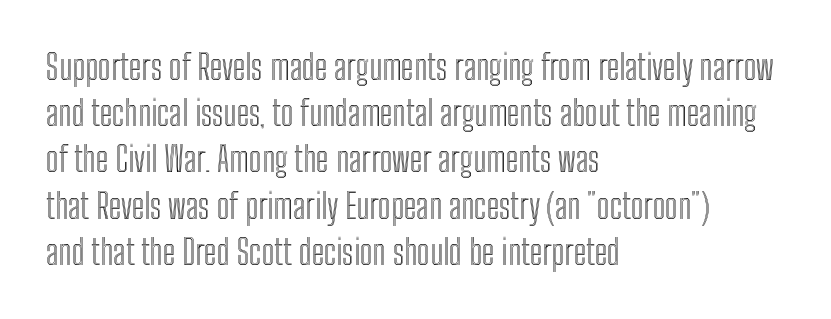
Q: Is the text italic (slanted)? A: No, it is upright.
Q: Is the text underlined? A: No.
Q: How is the paragraph aligned? A: Left-aligned.
Q: Is the spacing between letters normal or unusually wide? A: Normal.
Q: Is the spacing between lines tight, normal or loose? A: Normal.
Q: Width (condensed, normal, or wide)? A: Condensed.
Q: x-height? A: Medium.
Q: Monospaced? A: No.
